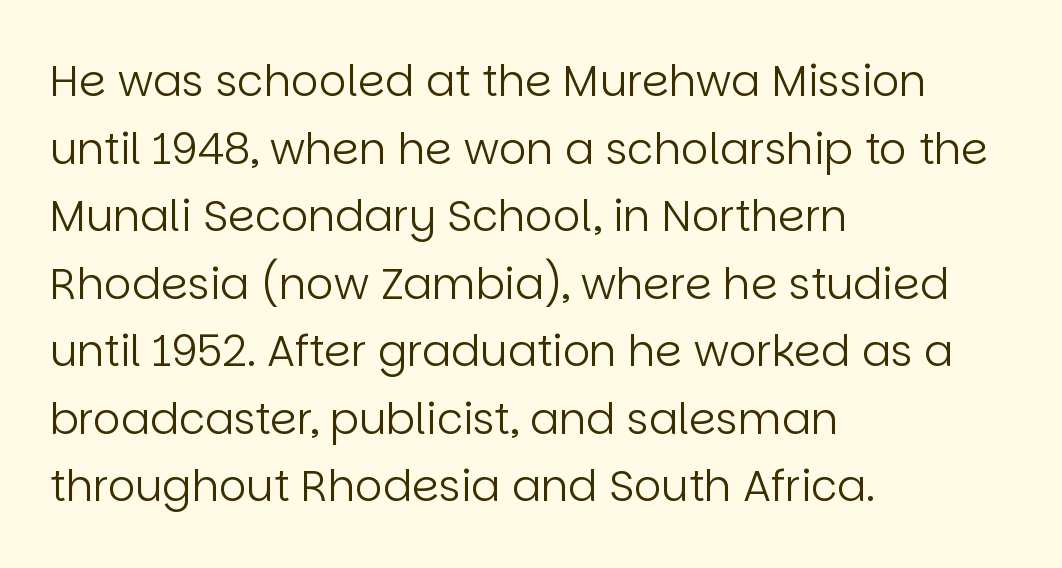
Q: Is the text bold? A: No.
Q: Is the text italic (slanted)? A: No, it is upright.
Q: Is the typeface a serif or a sans-serif typeface? A: Sans-serif.
Q: Is the text underlined? A: No.
Q: How is the paragraph aligned? A: Left-aligned.
Q: Is the spacing between letters normal or unusually wide? A: Normal.
Q: Is the spacing between lines tight, normal or loose? A: Normal.
Q: Width (condensed, normal, or wide)? A: Normal.
Q: Stroke contrast? A: Low.
Q: x-height? A: Large.
Q: Monospaced? A: No.
